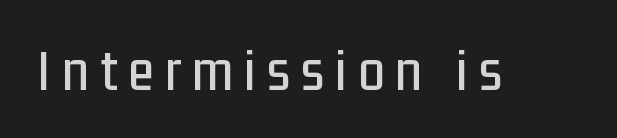
The image shows 60 px condensed sans-serif type, upright; set not underlined; low stroke contrast and a medium x-height.
